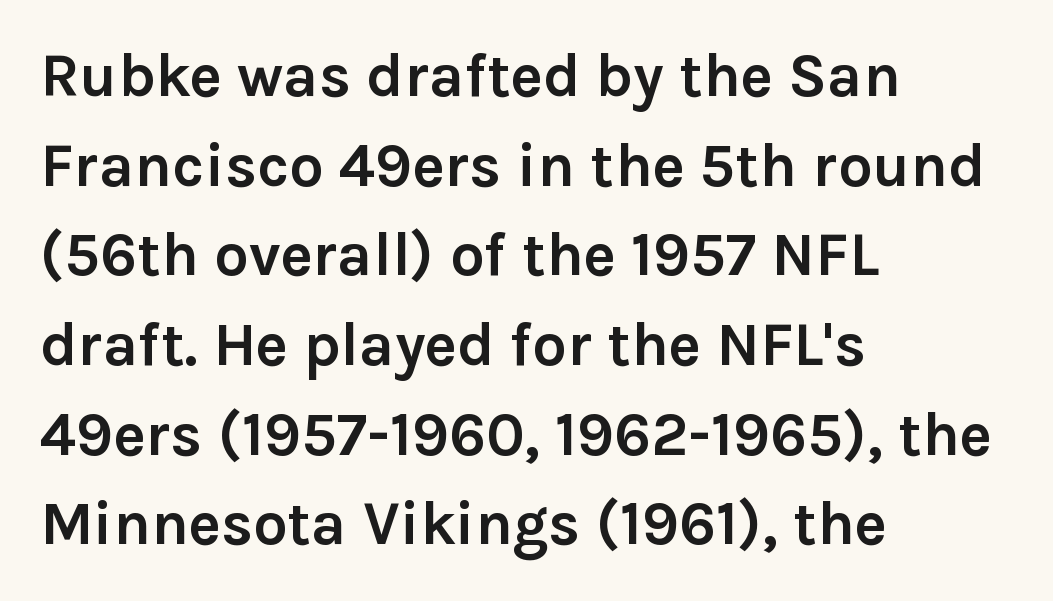
{"serif": "no", "italic": "no", "bold": "yes", "weight": "semibold", "width": "normal", "x_height": "medium", "monospaced": "no", "underline": "no", "align": "left", "line_spacing": "normal", "line_spacing_ratio": 1.47, "letter_spacing": "normal", "letter_spacing_em": 0.0, "glyph_px": 61}
